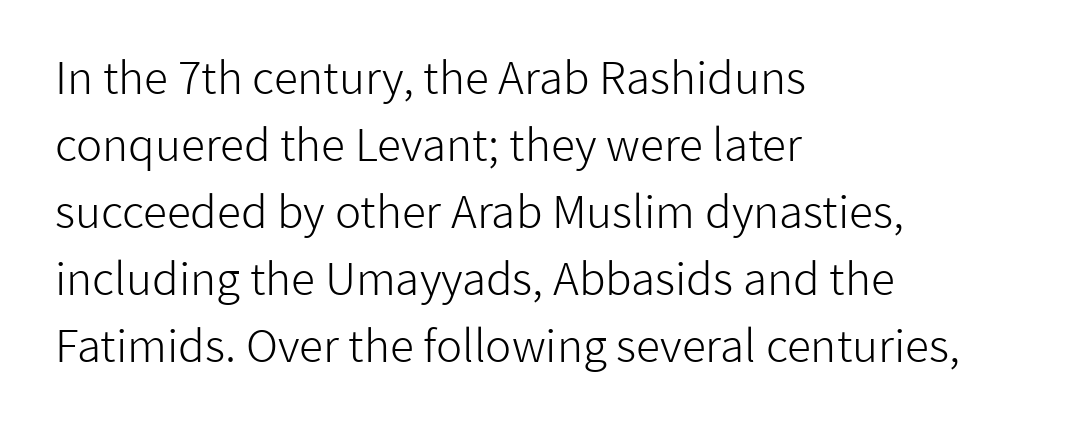
Unbolded letterforms with no extra heft. Check under the words: just untouched page. Do the characters align in a grid? No, the font is proportional. Reading down the block, your eye returns to a fixed left position each line. Notice how descenders clear the ascenders below comfortably — that's standard leading. Inter-character spacing is left at the font's built-in metrics.
